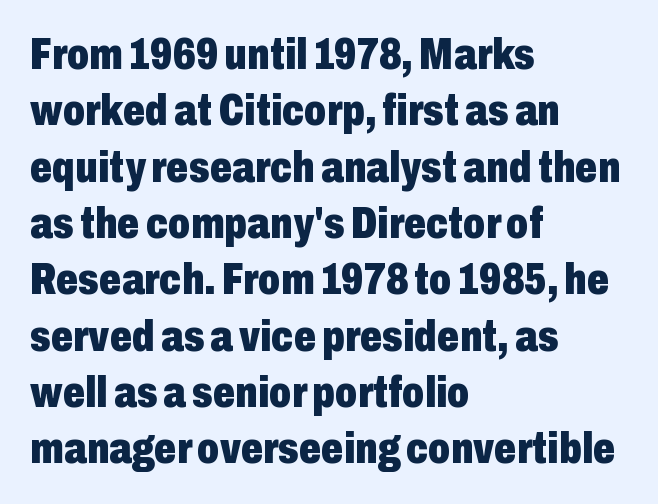
The image shows 44 px heavy, condensed sans-serif type, upright; set left-aligned, normal line spacing (1.28x), normal letter spacing, not underlined; low stroke contrast and a medium x-height.
